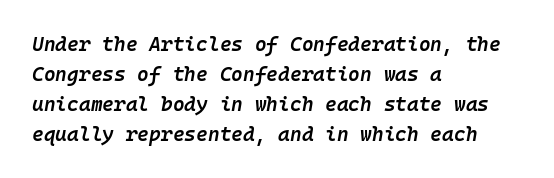
The image shows 20 px text type, italic (leaning right); set left-aligned, normal line spacing (1.5x), normal letter spacing, not underlined.
